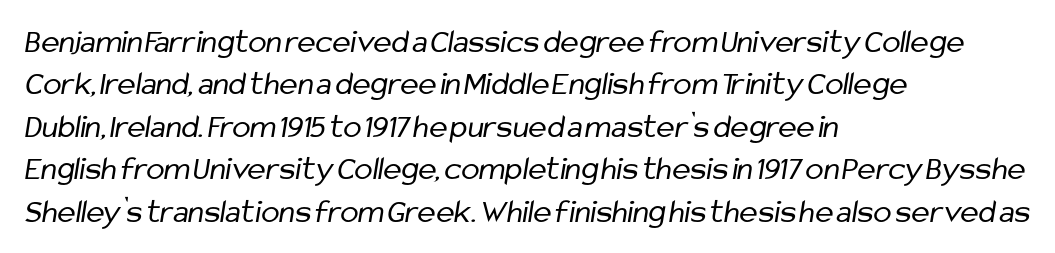
Q: Is the text bold? A: No.
Q: Is the typeface a serif or a sans-serif typeface? A: Sans-serif.
Q: Is the text underlined? A: No.
Q: How is the paragraph aligned? A: Left-aligned.
Q: Is the spacing between letters normal or unusually wide? A: Normal.
Q: Is the spacing between lines tight, normal or loose? A: Normal.
Q: Width (condensed, normal, or wide)? A: Condensed.
Q: Stroke contrast? A: Low.
Q: x-height? A: Medium.
Q: Monospaced? A: No.
